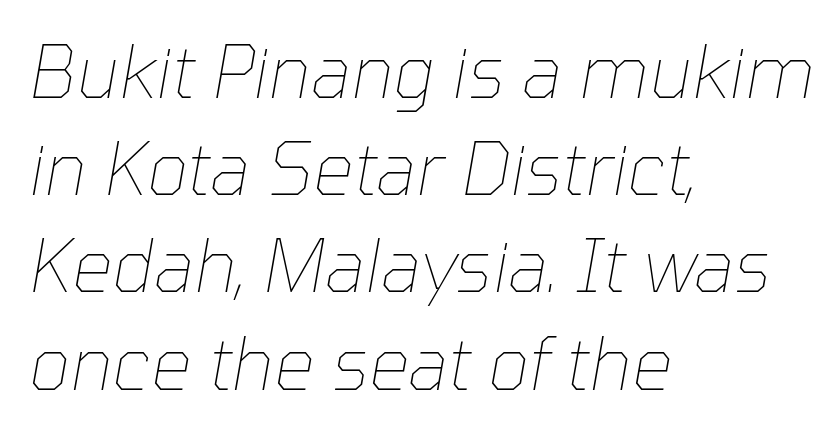
Q: Is the text bold? A: No.
Q: Is the text italic (slanted)? A: Yes, it leans right by about 10 degrees.
Q: Is the text underlined? A: No.
Q: How is the paragraph aligned? A: Left-aligned.
Q: Is the spacing between letters normal or unusually wide? A: Normal.
Q: Is the spacing between lines tight, normal or loose? A: Normal.
Q: Width (condensed, normal, or wide)? A: Normal.
Q: Stroke contrast? A: Low.
Q: x-height? A: Medium.
Q: Monospaced? A: No.
